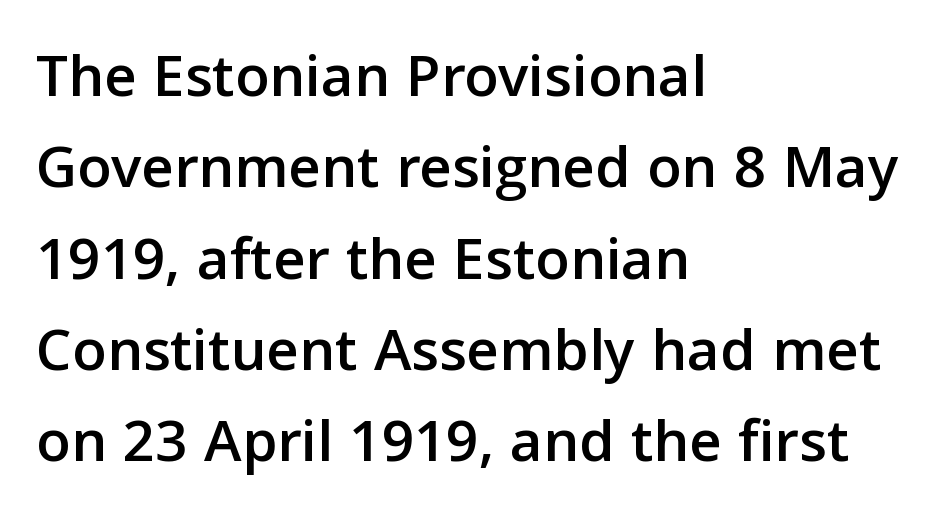
Q: Is the text italic (slanted)? A: No, it is upright.
Q: Is the typeface a serif or a sans-serif typeface? A: Sans-serif.
Q: Is the text underlined? A: No.
Q: How is the paragraph aligned? A: Left-aligned.
Q: Is the spacing between letters normal or unusually wide? A: Normal.
Q: Is the spacing between lines tight, normal or loose? A: Normal.
Q: Width (condensed, normal, or wide)? A: Normal.
Q: Stroke contrast? A: Low.
Q: x-height? A: Medium.
Q: Monospaced? A: No.
